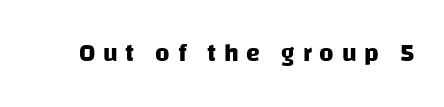
Q: Is the text bold? A: Yes.
Q: Is the text underlined? A: No.
Q: Is the spacing between letters normal or unusually wide? A: Unusually wide.
